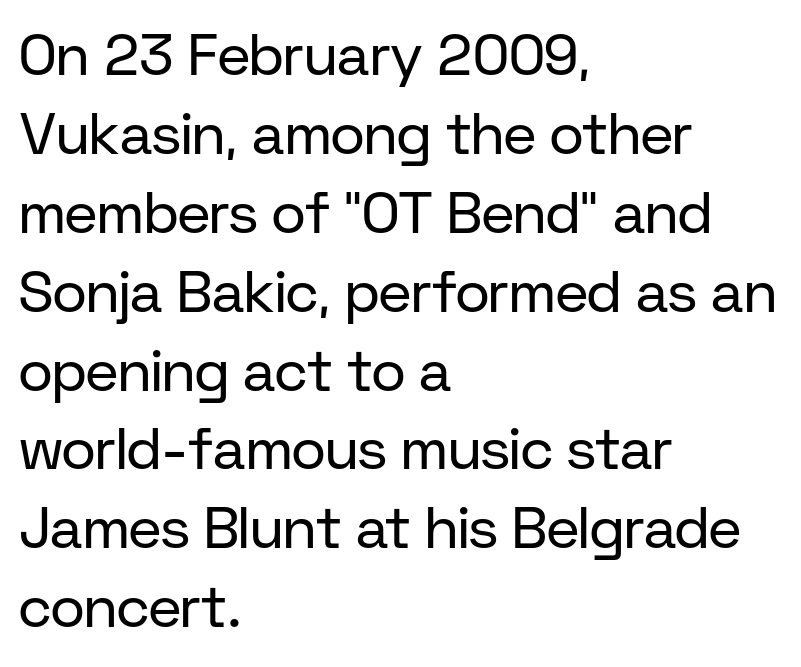
Q: Is the text bold? A: No.
Q: Is the text italic (slanted)? A: No, it is upright.
Q: Is the typeface a serif or a sans-serif typeface? A: Sans-serif.
Q: Is the text underlined? A: No.
Q: How is the paragraph aligned? A: Left-aligned.
Q: Is the spacing between letters normal or unusually wide? A: Normal.
Q: Is the spacing between lines tight, normal or loose? A: Normal.
Q: Width (condensed, normal, or wide)? A: Normal.
Q: Stroke contrast? A: Low.
Q: x-height? A: Medium.
Q: Monospaced? A: No.
